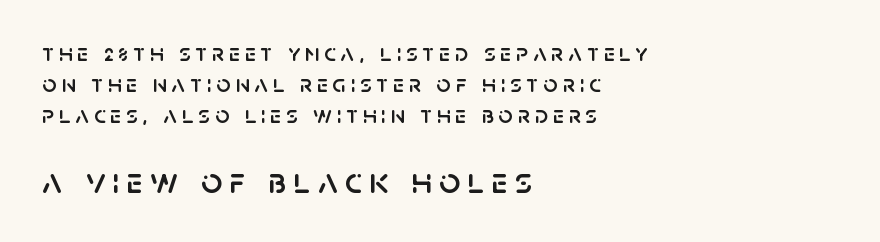
The image shows 37 px sans-serif type, upright; set left-aligned, normal line spacing (1.25x), not underlined; the second (bottom) block is 1.48x larger; low stroke contrast and a large x-height.
